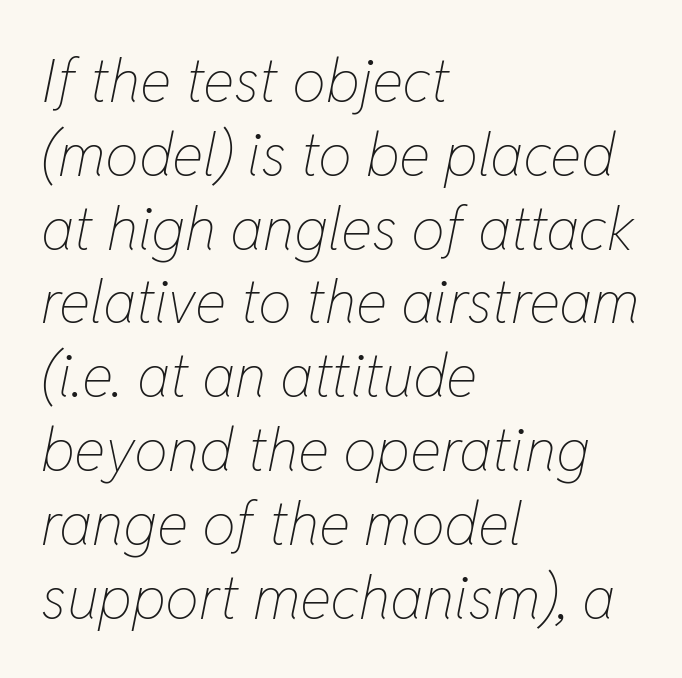
The image shows 60 px thin, condensed type, italic (leaning right); set left-aligned, line spacing 1.23x, normal letter spacing, not underlined; low stroke contrast and a medium x-height.
